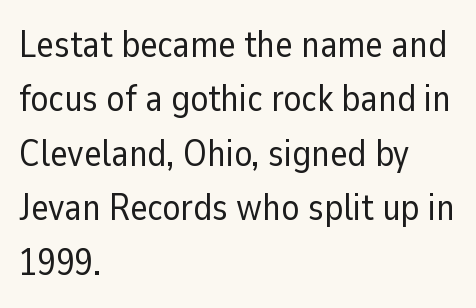
{"serif": "no", "italic": "no", "bold": "no", "weight": "regular", "width": "normal", "stroke_contrast": "low", "x_height": "medium", "monospaced": "no", "underline": "no", "align": "left", "line_spacing": "normal", "line_spacing_ratio": 1.47, "letter_spacing": "normal", "letter_spacing_em": 0.0, "glyph_px": 37}
